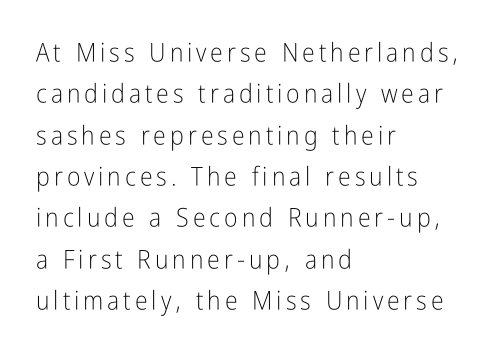
{"italic": "no", "bold": "no", "underline": "no", "align": "left", "line_spacing": "normal", "line_spacing_ratio": 1.59, "glyph_px": 26}
